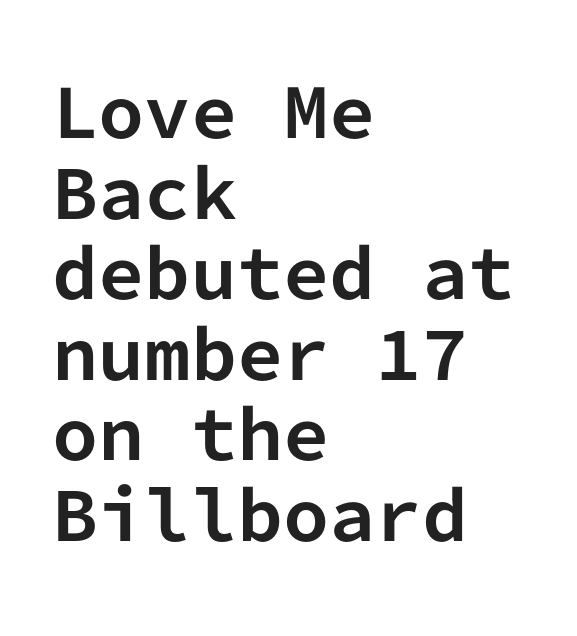
Q: Is the text bold? A: Yes.
Q: Is the text italic (slanted)? A: No, it is upright.
Q: Is the typeface a serif or a sans-serif typeface? A: Sans-serif.
Q: Is the text underlined? A: No.
Q: How is the paragraph aligned? A: Left-aligned.
Q: Is the spacing between letters normal or unusually wide? A: Normal.
Q: Width (condensed, normal, or wide)? A: Normal.
Q: Stroke contrast? A: Low.
Q: x-height? A: Medium.
Q: Monospaced? A: Yes.
